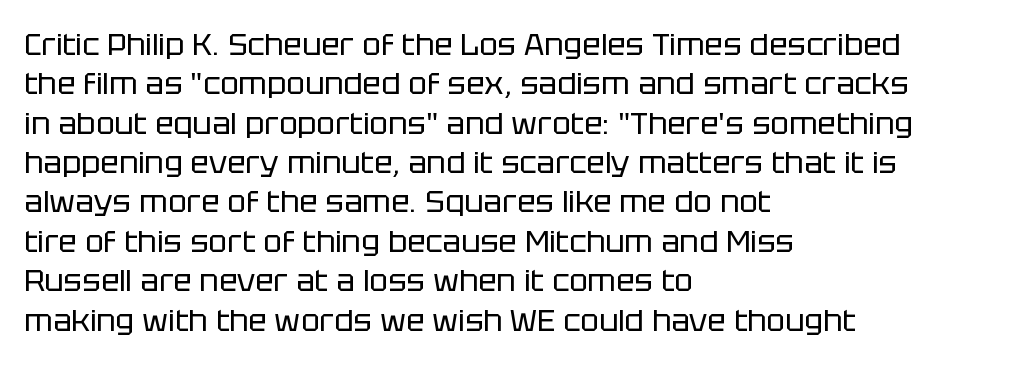
Observe the absence of serifs on each vertical stroke in this sample. Stroke thickness stays within the range of a standard reading face or lighter. Note the varied advance widths — an 'i' is clearly narrower than an 'm'. Compared with typical body copy, the letter spacing here is the same. The space beneath each line is pristine and unruled.
